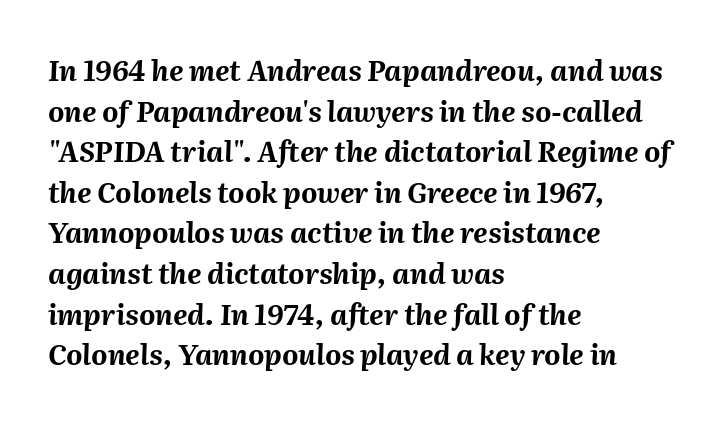
Characters are canted at an angle relative to the baseline's perpendicular. Compared with a centered layout, this one pins lines to the left instead. Typographic density is high because the face is bold. Character widths vary here, with narrow letters taking less room than wide ones.
